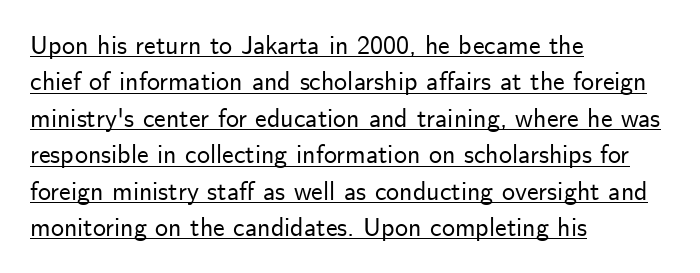
Descenders here cross a horizontal rule under the line. There is no visible air inserted between adjacent glyphs. Caption: multi-line text, flush left, ragged right. In terms of leading, this rendering sits right in the middle. Posture: vertical.
